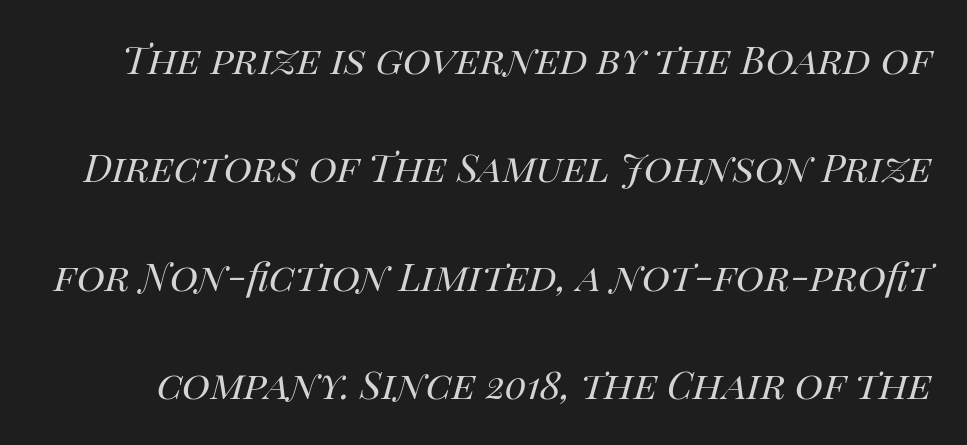
The space between consecutive lines is lavish. Honestly, the letter spacing is just normal — you wouldn't notice it. Type without underlining. The rendering uses natural spacing where letterforms have individual widths. No letter is thick-stroked: the sample isn't bold.
